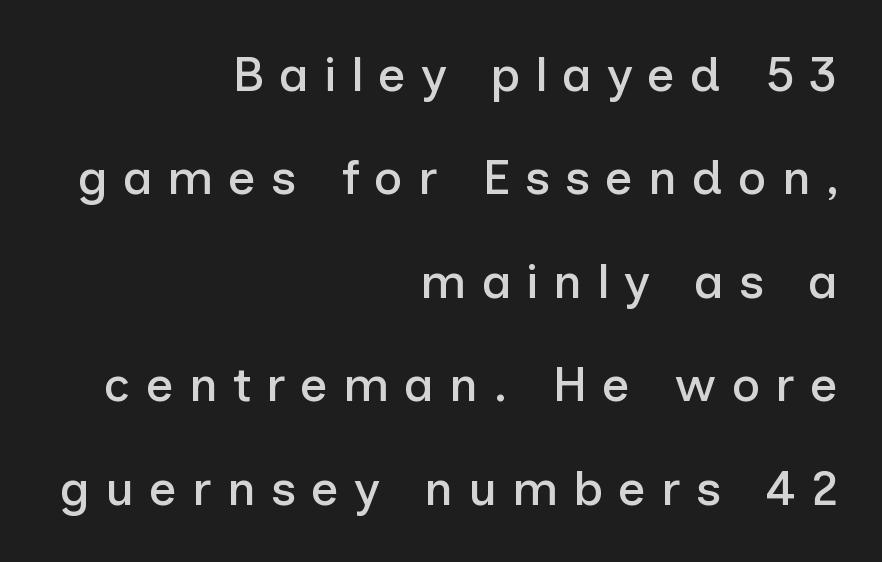
Q: Is the text italic (slanted)? A: No, it is upright.
Q: Is the typeface a serif or a sans-serif typeface? A: Sans-serif.
Q: Is the text underlined? A: No.
Q: How is the paragraph aligned? A: Right-aligned.
Q: Is the spacing between letters normal or unusually wide? A: Unusually wide.
Q: Is the spacing between lines tight, normal or loose? A: Loose.
Q: Width (condensed, normal, or wide)? A: Normal.
Q: Stroke contrast? A: Low.
Q: x-height? A: Medium.
Q: Monospaced? A: No.
